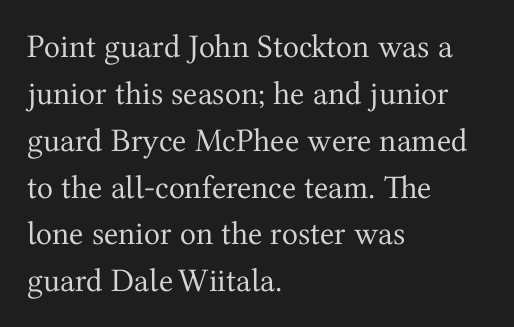
The image shows 33 px regular-weight serif type, upright; set left-aligned, normal line spacing (1.42x), normal letter spacing, not underlined; medium stroke contrast and a medium x-height.
